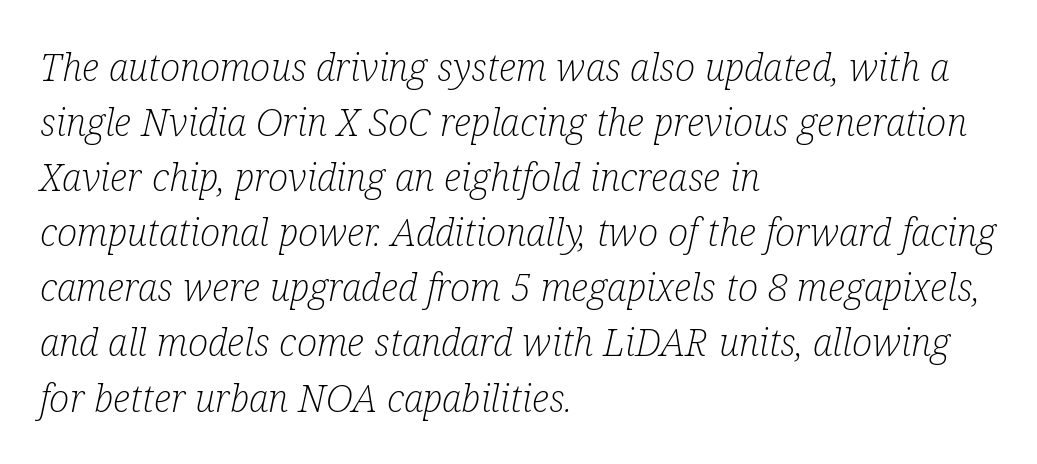
Q: Is the text bold? A: No.
Q: Is the text italic (slanted)? A: Yes, it leans right by about 12 degrees.
Q: Is the typeface a serif or a sans-serif typeface? A: Serif.
Q: Is the text underlined? A: No.
Q: How is the paragraph aligned? A: Left-aligned.
Q: Is the spacing between letters normal or unusually wide? A: Normal.
Q: Is the spacing between lines tight, normal or loose? A: Normal.
Q: Width (condensed, normal, or wide)? A: Condensed.
Q: Stroke contrast? A: Low.
Q: x-height? A: Medium.
Q: Monospaced? A: No.
